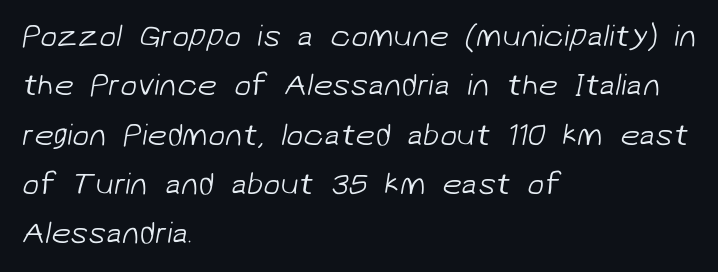
The image shows 31 px light sans-serif type; set left-aligned, normal line spacing (1.59x), normal letter spacing, not underlined; low stroke contrast and a medium x-height.
